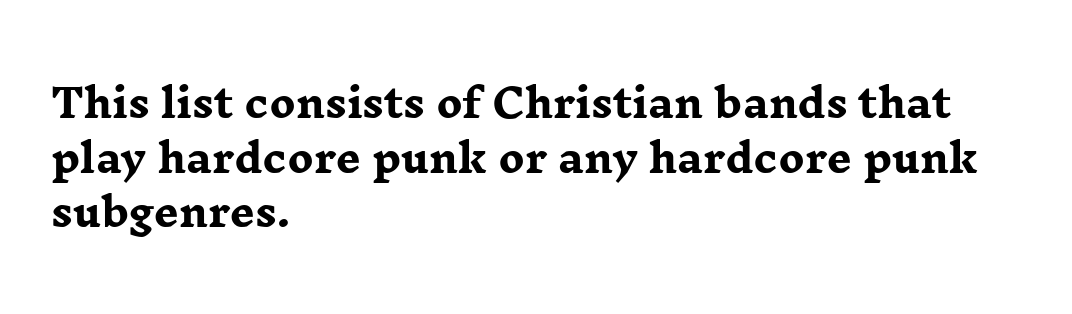
Nobody drew a line under any word here. What weight is shown? A full bold with thick strokes. A classic flush-left, rag-right setting is used for this passage. Spacing verdict: proportional, widths tailored to each character. Horizontal bands of white between lines are of average thickness. Nobody touched the tracking dial on this one.
